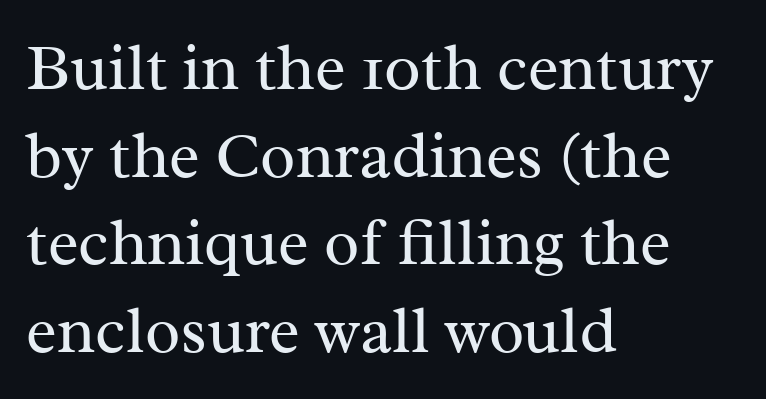
Q: Is the text bold? A: No.
Q: Is the text italic (slanted)? A: No, it is upright.
Q: Is the typeface a serif or a sans-serif typeface? A: Serif.
Q: Is the text underlined? A: No.
Q: How is the paragraph aligned? A: Left-aligned.
Q: Is the spacing between letters normal or unusually wide? A: Normal.
Q: Is the spacing between lines tight, normal or loose? A: Normal.
Q: Width (condensed, normal, or wide)? A: Normal.
Q: Stroke contrast? A: Medium.
Q: x-height? A: Medium.
Q: Monospaced? A: No.
